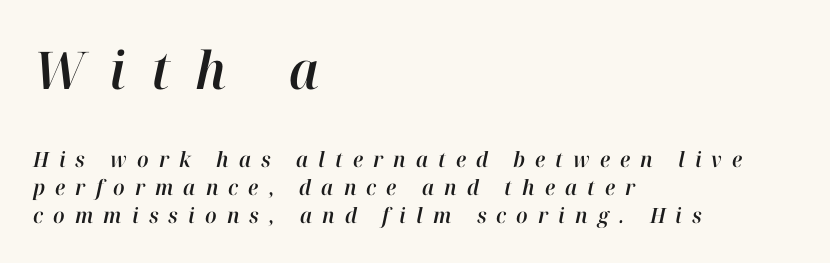
{"italic": "yes", "lean": "right", "slant_degrees": 12, "width": "normal", "stroke_contrast": "high", "x_height": "medium", "monospaced": "no", "underline": "no", "align": "left", "line_spacing": "normal", "line_spacing_ratio": 1.33, "letter_spacing": "wide", "letter_spacing_em": 0.48, "larger_block": "first", "size_ratio": 2.48, "glyph_px": 52}
